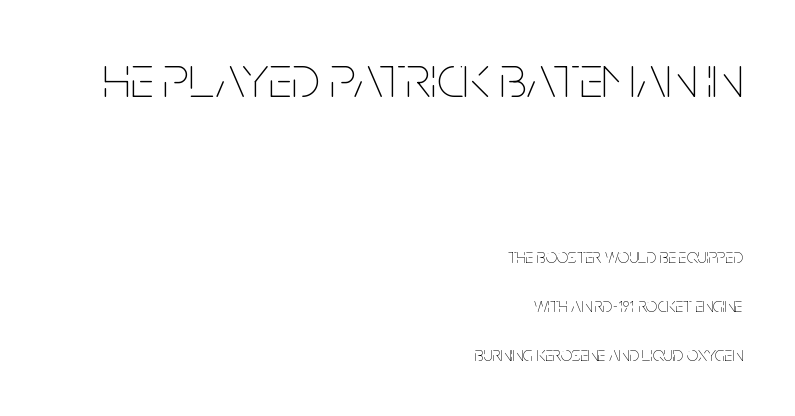
The image shows 60 px thin, condensed type, upright; set right-aligned, loose line spacing (2.46x), normal letter spacing, not underlined; the first (top) block is 3.0x larger; low stroke contrast and a large x-height.
